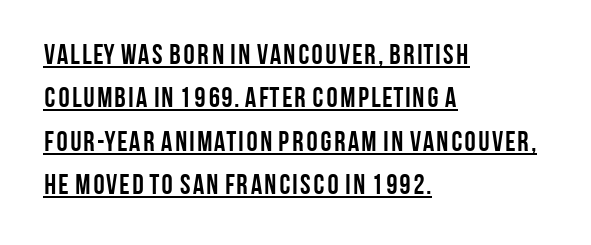
{"serif": "no", "italic": "no", "bold": "yes", "weight": "semibold", "width": "condensed", "stroke_contrast": "low", "x_height": "large", "monospaced": "no", "underline": "yes", "align": "left", "line_spacing": "normal", "line_spacing_ratio": 1.55, "letter_spacing": "normal", "letter_spacing_em": 0.0, "glyph_px": 28}
